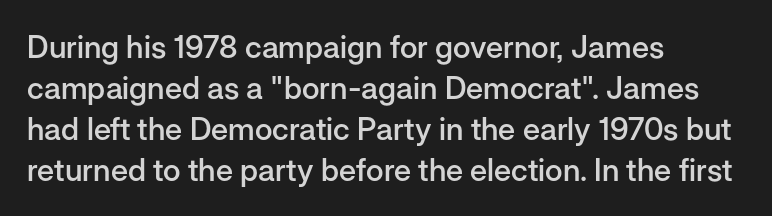
There is no visible air inserted between adjacent glyphs. The glyphs in this specimen are sans serif. When letters stand straight like this, we call the style roman or upright. Underline: absent.
